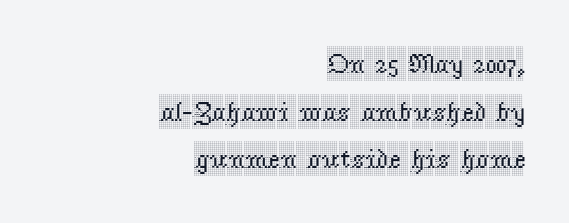
The specimen reads as upright at a glance. The foot of each line stays bare and open. No extra tracking has been applied to these lines. The typesetter chose a ragged-left arrangement here.
